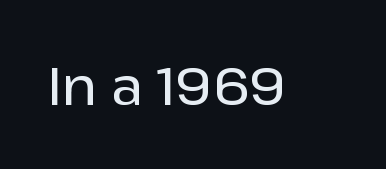
{"serif": "no", "italic": "no", "width": "normal", "stroke_contrast": "low", "x_height": "medium", "monospaced": "no", "underline": "no", "letter_spacing": "normal", "letter_spacing_em": 0.0, "glyph_px": 53}
